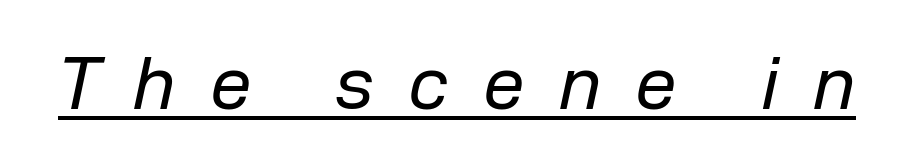
Q: Is the text bold? A: No.
Q: Is the text italic (slanted)? A: Yes, it leans right by about 12 degrees.
Q: Is the text underlined? A: Yes.
Q: Is the spacing between letters normal or unusually wide? A: Unusually wide.
Q: Width (condensed, normal, or wide)? A: Normal.
Q: Stroke contrast? A: Low.
Q: x-height? A: Medium.
Q: Monospaced? A: No.
